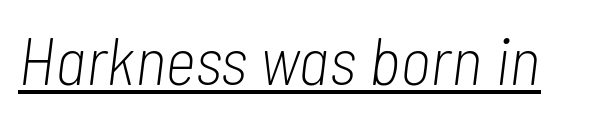
Q: Is the text bold? A: No.
Q: Is the text italic (slanted)? A: Yes, it leans right by about 7 degrees.
Q: Is the text underlined? A: Yes.
Q: Is the spacing between letters normal or unusually wide? A: Normal.
Q: Width (condensed, normal, or wide)? A: Condensed.
Q: Stroke contrast? A: Low.
Q: x-height? A: Medium.
Q: Monospaced? A: No.
